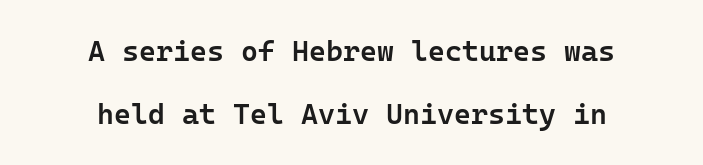
Q: Is the text bold? A: Semi-bold.
Q: Is the text italic (slanted)? A: No, it is upright.
Q: Is the typeface a serif or a sans-serif typeface? A: Sans-serif.
Q: Is the text underlined? A: No.
Q: How is the paragraph aligned? A: Centered.
Q: Is the spacing between letters normal or unusually wide? A: Normal.
Q: Is the spacing between lines tight, normal or loose? A: Loose.
Q: Width (condensed, normal, or wide)? A: Normal.
Q: Stroke contrast? A: Low.
Q: x-height? A: Medium.
